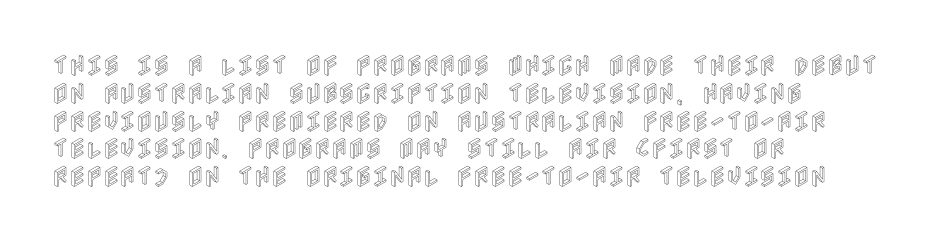
Q: Is the text italic (slanted)? A: No, it is upright.
Q: Is the text underlined? A: No.
Q: How is the paragraph aligned? A: Left-aligned.
Q: Is the spacing between letters normal or unusually wide? A: Normal.
